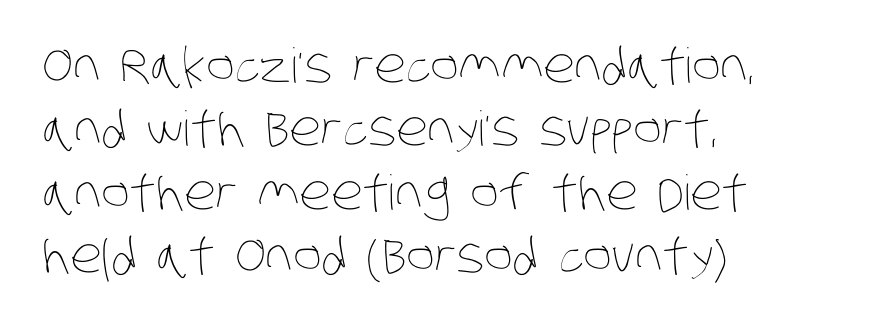
The image shows 48 px thin, condensed type; set left-aligned, normal line spacing (1.32x), normal letter spacing, not underlined; low stroke contrast and a large x-height.
